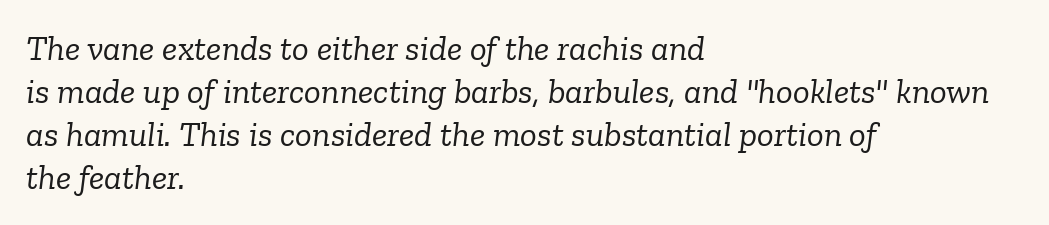
The image shows 35 px light serif type, italic (leaning right); set left-aligned, line spacing 1.23x, normal letter spacing, not underlined; low stroke contrast and a medium x-height.
